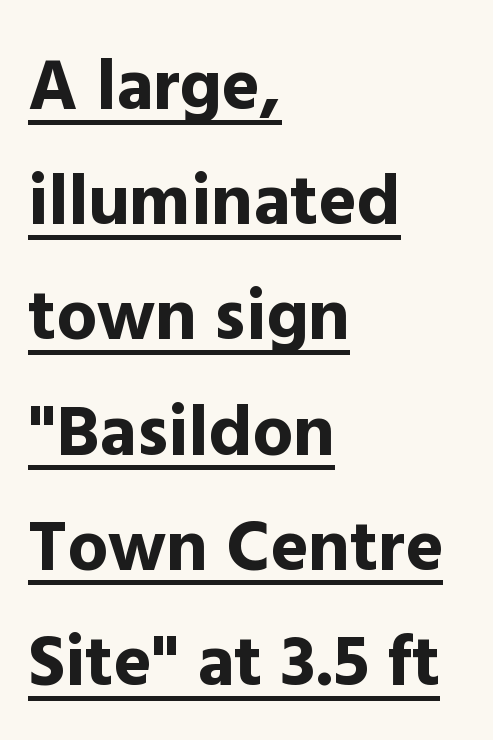
Q: Is the text bold? A: Yes.
Q: Is the text italic (slanted)? A: No, it is upright.
Q: Is the typeface a serif or a sans-serif typeface? A: Sans-serif.
Q: Is the text underlined? A: Yes.
Q: How is the paragraph aligned? A: Left-aligned.
Q: Is the spacing between letters normal or unusually wide? A: Normal.
Q: Is the spacing between lines tight, normal or loose? A: Normal.
Q: Width (condensed, normal, or wide)? A: Normal.
Q: x-height? A: Medium.
Q: Monospaced? A: No.
